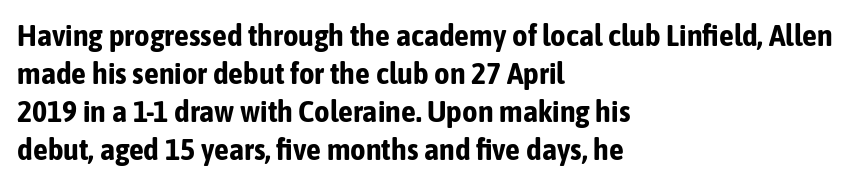
The image shows 30 px bold, condensed sans-serif type, upright; set left-aligned, normal line spacing (1.27x), normal letter spacing, not underlined; low stroke contrast and a medium x-height.
